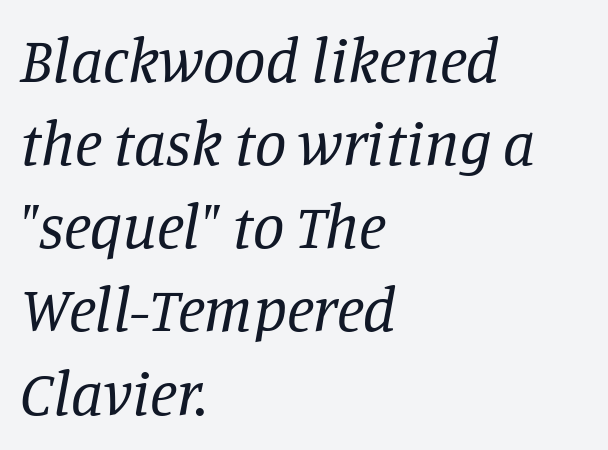
{"serif": "yes", "italic": "yes", "lean": "right", "slant_degrees": 11, "bold": "no", "weight": "regular", "width": "normal", "stroke_contrast": "low", "x_height": "large", "monospaced": "no", "underline": "no", "align": "left", "line_spacing": "normal", "line_spacing_ratio": 1.32, "letter_spacing": "normal", "letter_spacing_em": 0.0, "glyph_px": 63}
